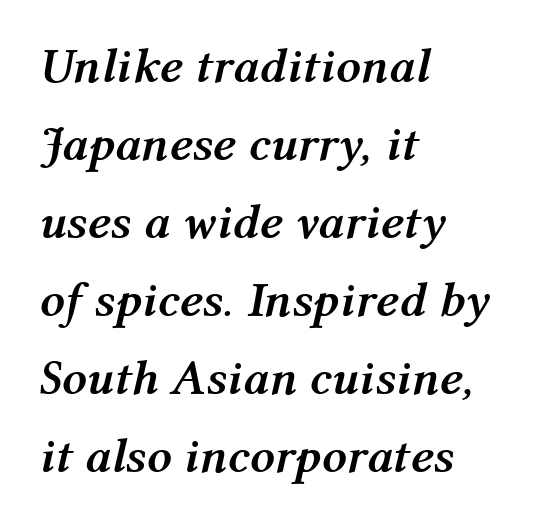
The image shows 49 px semibold type, italic (leaning right); set left-aligned, normal line spacing (1.59x), normal letter spacing, not underlined; medium stroke contrast and a medium x-height.
